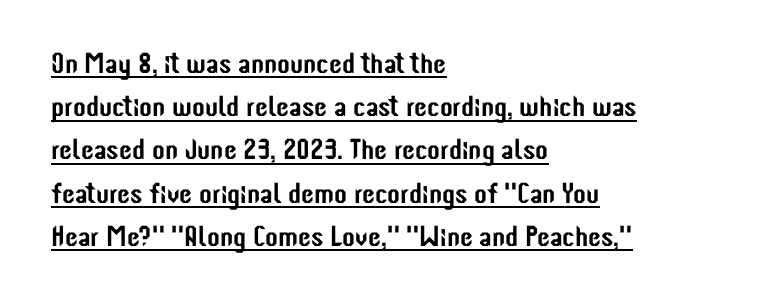
Regarding leading, the lines here are spaced in the standard way. Think of a printed novel: that variable character pitch is what you see here. A typographer would call this underscored text. Regarding serifs, this sample does without them.
